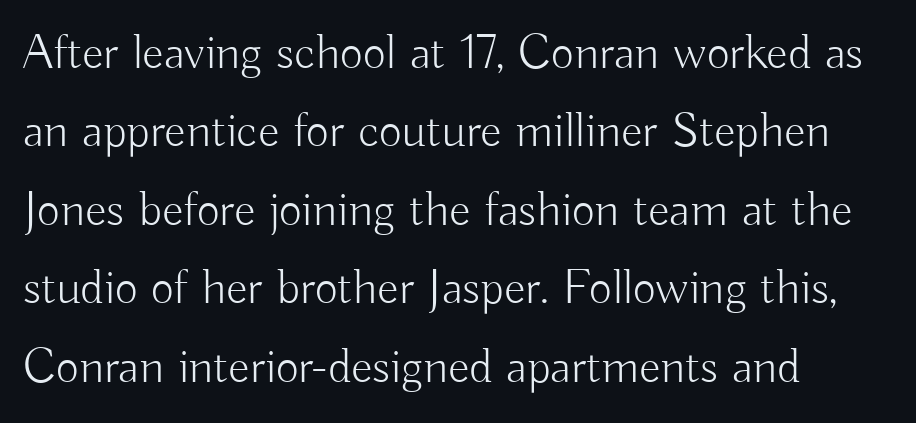
The image shows 50 px light sans-serif type, upright; set left-aligned, normal line spacing (1.57x), normal letter spacing, not underlined; low stroke contrast and a small x-height.
